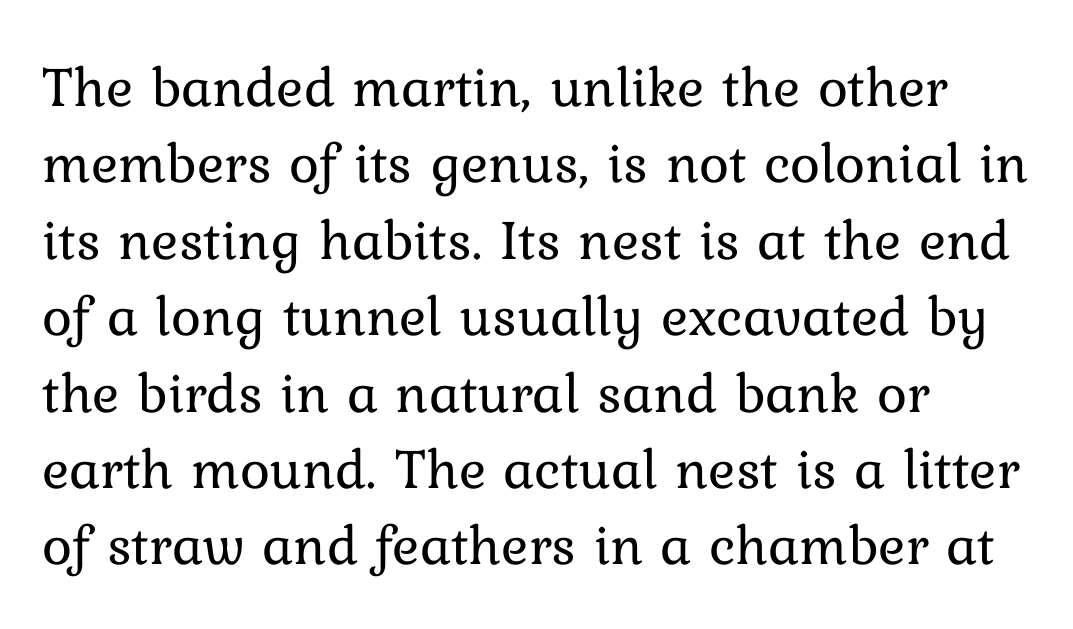
{"italic": "no", "bold": "no", "weight": "regular", "width": "normal", "stroke_contrast": "low", "x_height": "medium", "monospaced": "no", "underline": "no", "align": "left", "line_spacing": "normal", "line_spacing_ratio": 1.34, "letter_spacing": "normal", "letter_spacing_em": 0.0, "glyph_px": 57}
